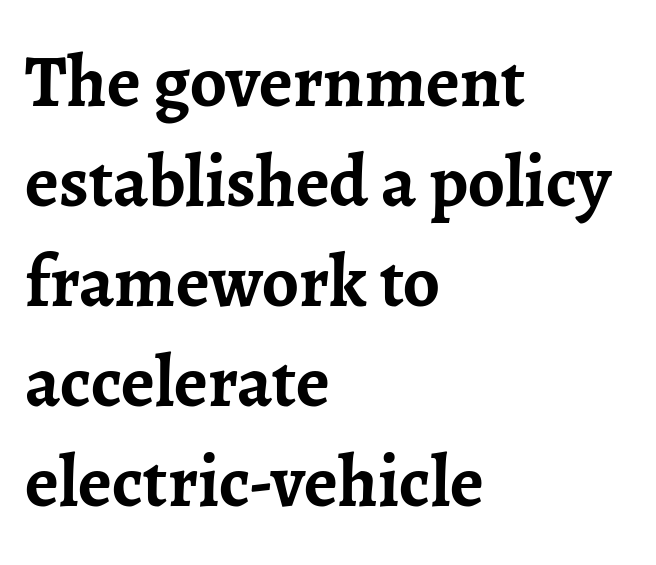
Q: Is the text bold? A: Yes.
Q: Is the text italic (slanted)? A: No, it is upright.
Q: Is the typeface a serif or a sans-serif typeface? A: Serif.
Q: Is the text underlined? A: No.
Q: How is the paragraph aligned? A: Left-aligned.
Q: Is the spacing between letters normal or unusually wide? A: Normal.
Q: Is the spacing between lines tight, normal or loose? A: Normal.
Q: Width (condensed, normal, or wide)? A: Normal.
Q: Stroke contrast? A: Low.
Q: x-height? A: Medium.
Q: Monospaced? A: No.
